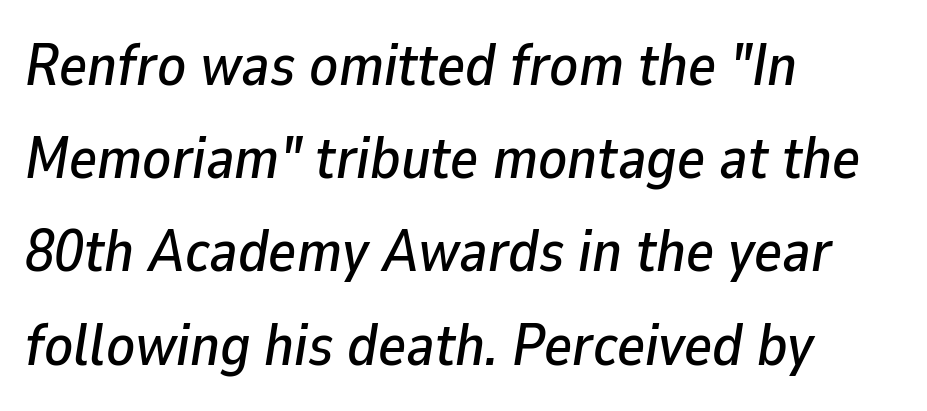
You could not count columns in this text — the font is proportionally spaced. Each word holds together tightly as a unit, with standard inter-letter gaps. Students, observe: this is what conventionally led text looks like. Quick note: italic. Casual observation: everything's shoved over to the left.
